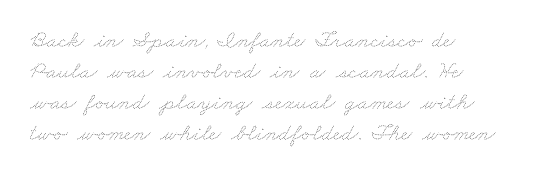
Descenders hang freely into open space. Weight: regular or lighter. One glance says typical: line gaps are just what's usual. You could call the tracking neutral — neither tight nor loose. If you drew a ruler down the left edge, every line would touch it.
